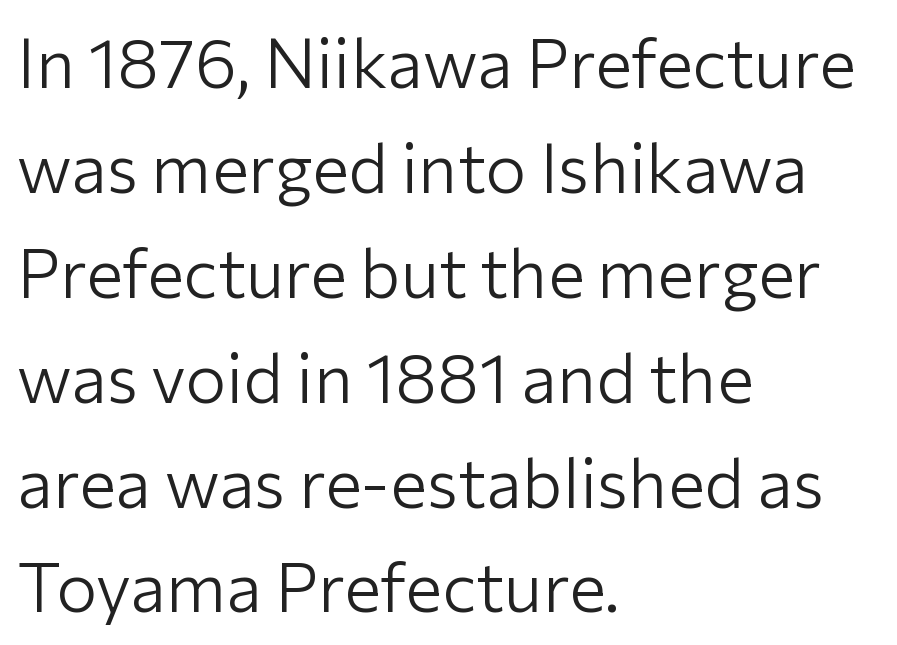
The image shows 69 px light sans-serif type, upright; set left-aligned, normal line spacing (1.52x), normal letter spacing, not underlined; low stroke contrast and a medium x-height.
